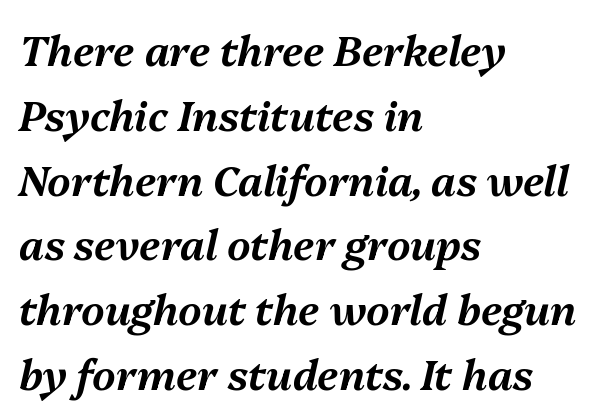
The image shows 41 px text type, italic (leaning right); set left-aligned, normal line spacing (1.58x), normal letter spacing, not underlined; medium stroke contrast and a medium x-height.
